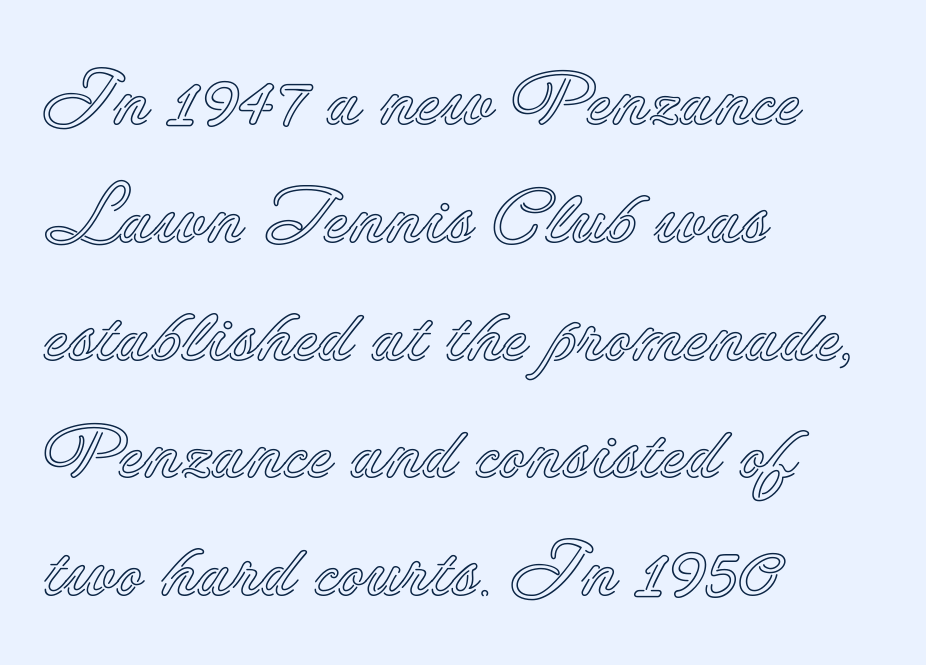
{"width": "normal", "x_height": "small", "monospaced": "no", "underline": "no", "align": "left", "line_spacing": "normal", "line_spacing_ratio": 1.55, "letter_spacing": "normal", "letter_spacing_em": 0.0, "glyph_px": 76}
